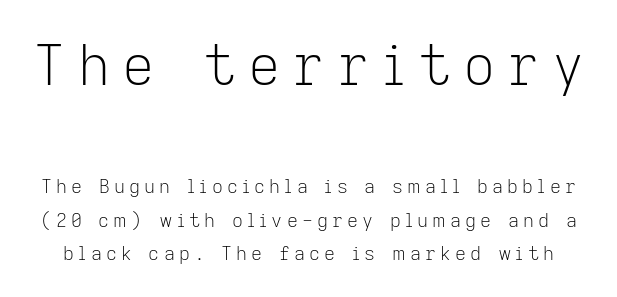
The image shows 56 px light sans-serif type, upright; set line spacing 1.77x, unusually wide letter spacing (+0.22 em), not underlined; the first (top) block is 2.95x larger; low stroke contrast and a medium x-height.
